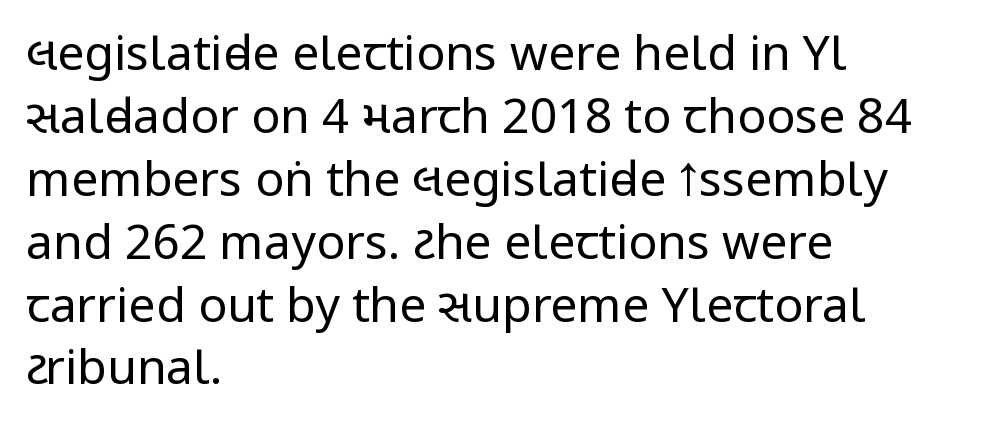
The vertical gap from one line to the next is medium. What stands out about the letter spacing? Nothing — it is the standard amount. Only glyphs here, with clear space below each row. The typeface chosen for these lines omits serifs. The font's upright variant was chosen for this text. The characters are drawn with everyday or finer stroke widths.
